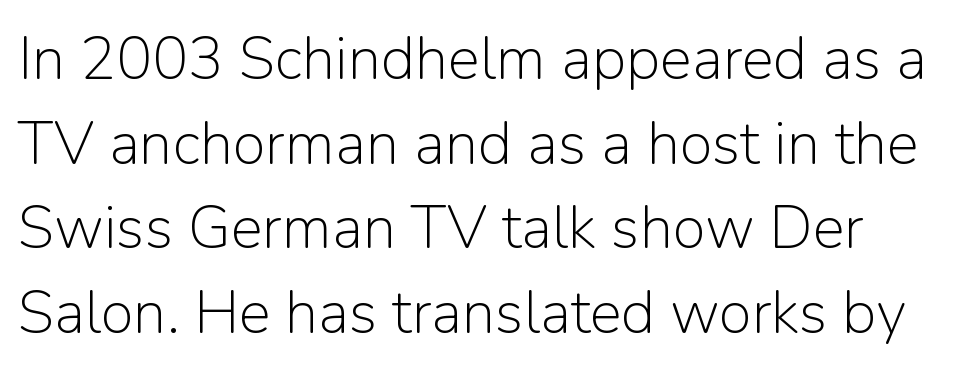
Q: Is the text bold? A: No.
Q: Is the text italic (slanted)? A: No, it is upright.
Q: Is the typeface a serif or a sans-serif typeface? A: Sans-serif.
Q: Is the text underlined? A: No.
Q: Is the spacing between letters normal or unusually wide? A: Normal.
Q: Is the spacing between lines tight, normal or loose? A: Normal.
Q: Width (condensed, normal, or wide)? A: Normal.
Q: Stroke contrast? A: Low.
Q: x-height? A: Medium.
Q: Monospaced? A: No.
